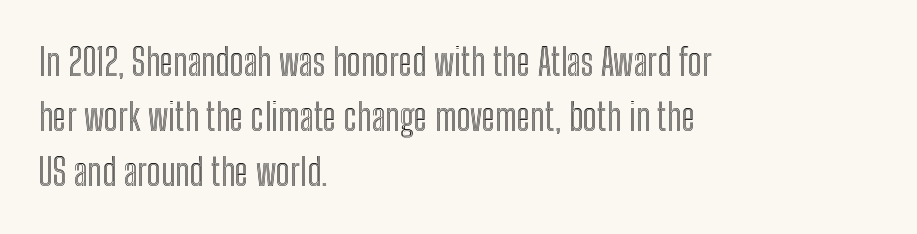
This sample keeps an unexceptional amount of space between lines. Does the copy run flush right? No — it runs flush left. You could call the tracking neutral — neither tight nor loose. The string is rendered with underlining switched off. You could not count columns in this text — the font is proportionally spaced. Ascenders rise straight up at ninety degrees.
